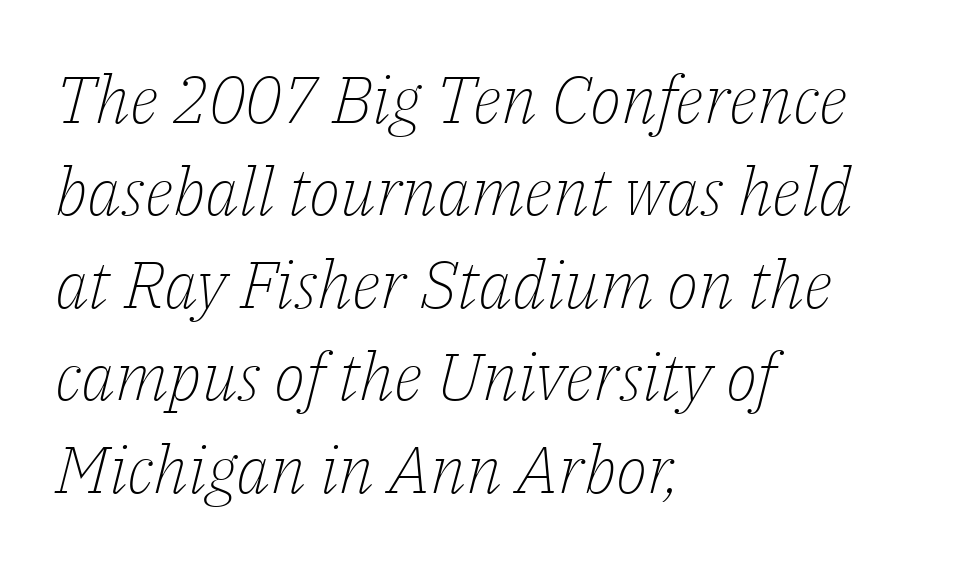
{"serif": "yes", "italic": "yes", "lean": "right", "slant_degrees": 14, "bold": "no", "weight": "light", "width": "normal", "stroke_contrast": "low", "x_height": "medium", "monospaced": "no", "underline": "no", "align": "left", "line_spacing": "normal", "line_spacing_ratio": 1.4, "letter_spacing": "normal", "letter_spacing_em": 0.0, "glyph_px": 66}
